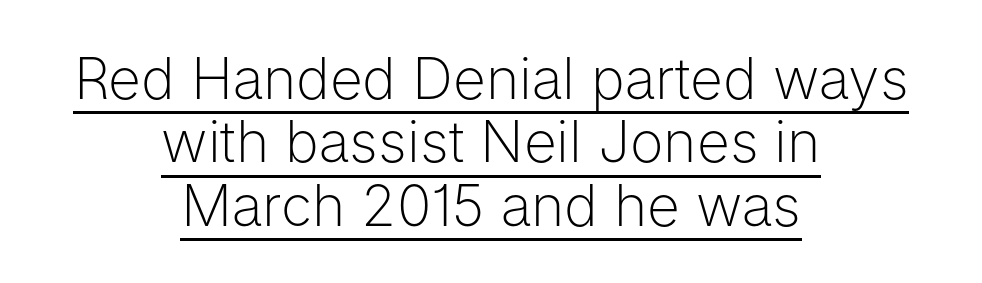
{"serif": "no", "italic": "no", "bold": "no", "weight": "light", "width": "normal", "stroke_contrast": "low", "x_height": "medium", "monospaced": "no", "underline": "yes", "align": "center", "line_spacing": "tight", "line_spacing_ratio": 1.11, "letter_spacing": "normal", "letter_spacing_em": 0.0, "glyph_px": 57}
